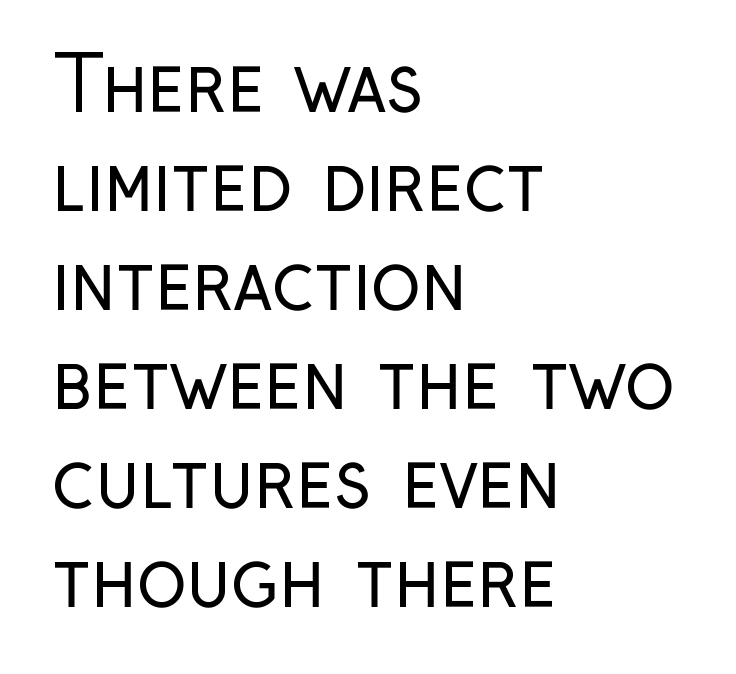
The image shows 75 px regular-weight, condensed sans-serif type, upright; set left-aligned, normal line spacing (1.32x), normal letter spacing, not underlined; low stroke contrast and a medium x-height.
